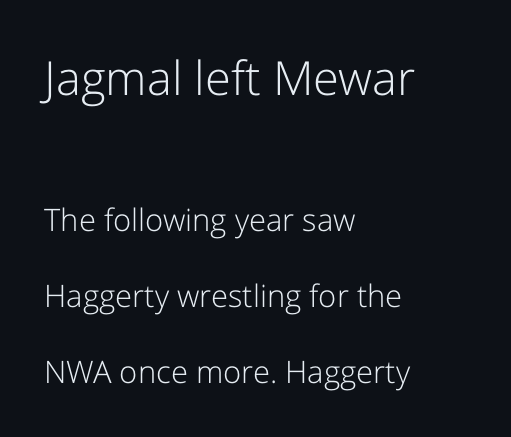
Vertical spacing — loose. Reading top to bottom, the characters get smaller at the block break. Layout note: lines flush left. Beneath every word, the page is bare. Each stroke keeps to a modest, everyday thickness or less. Caption: standard tracking, unaltered.
